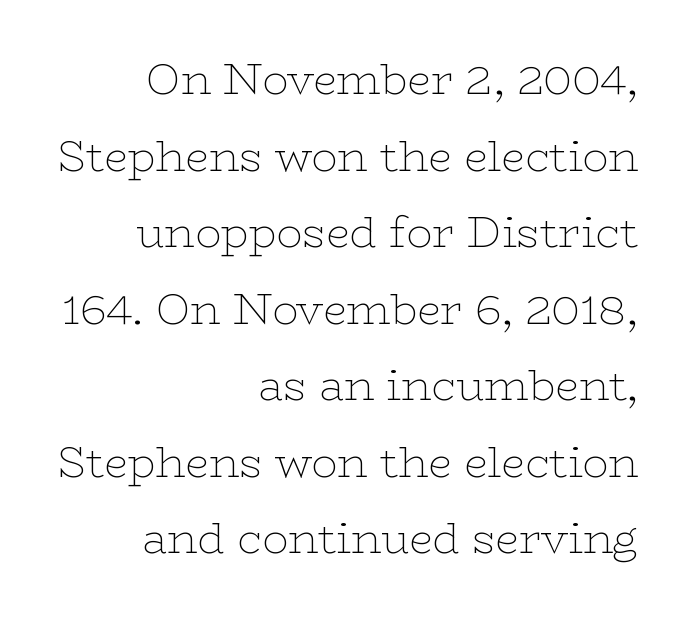
Q: Is the text bold? A: No.
Q: Is the text italic (slanted)? A: No, it is upright.
Q: Is the typeface a serif or a sans-serif typeface? A: Serif.
Q: Is the text underlined? A: No.
Q: How is the paragraph aligned? A: Right-aligned.
Q: Is the spacing between letters normal or unusually wide? A: Normal.
Q: Width (condensed, normal, or wide)? A: Wide.
Q: Stroke contrast? A: Low.
Q: x-height? A: Medium.
Q: Monospaced? A: No.
